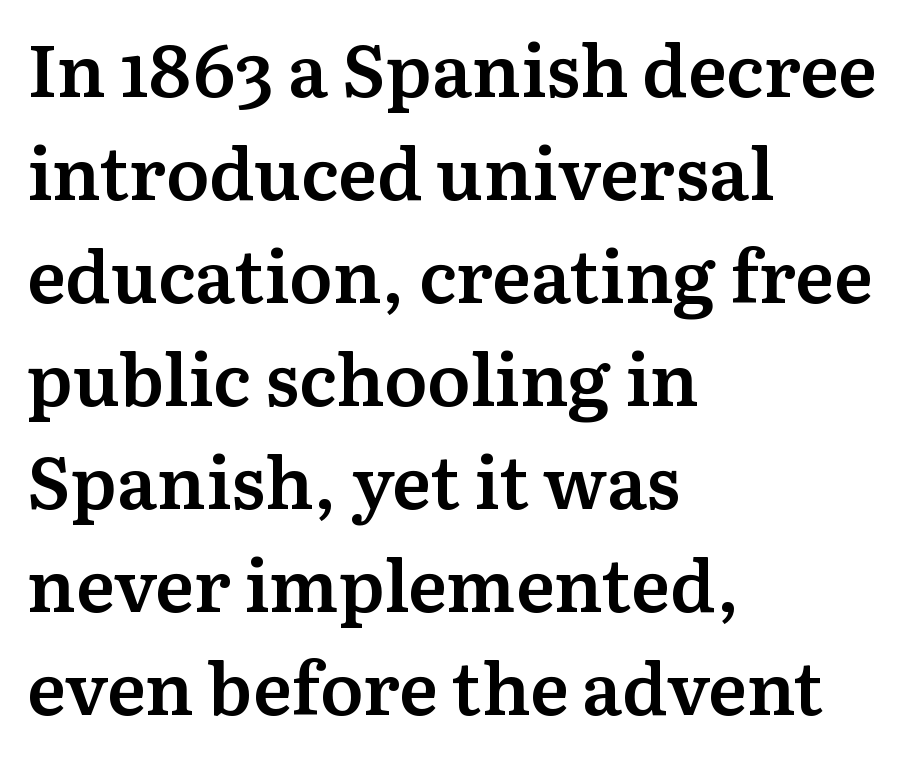
The image shows 73 px semibold serif type, upright; set left-aligned, normal line spacing (1.41x), normal letter spacing, not underlined; medium stroke contrast and a medium x-height.
